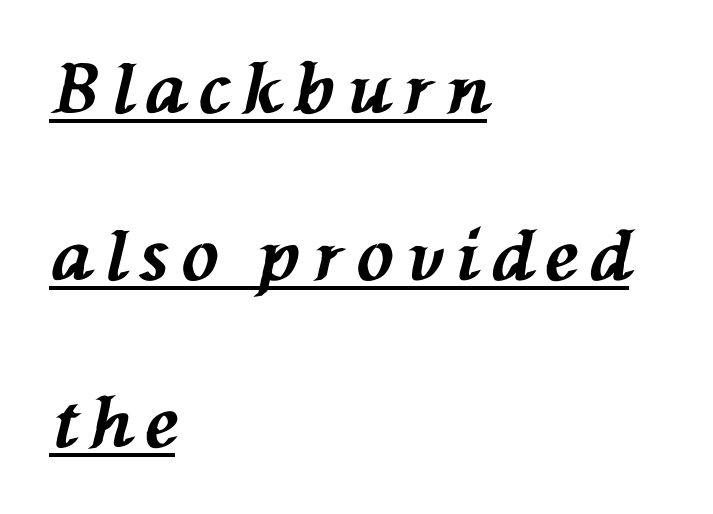
Q: Is the text bold? A: Yes.
Q: Is the text italic (slanted)? A: Yes, it leans left by about 76 degrees.
Q: Is the text underlined? A: Yes.
Q: How is the paragraph aligned? A: Left-aligned.
Q: Is the spacing between lines tight, normal or loose? A: Loose.
Q: Width (condensed, normal, or wide)? A: Normal.
Q: Stroke contrast? A: Medium.
Q: x-height? A: Medium.
Q: Monospaced? A: No.
